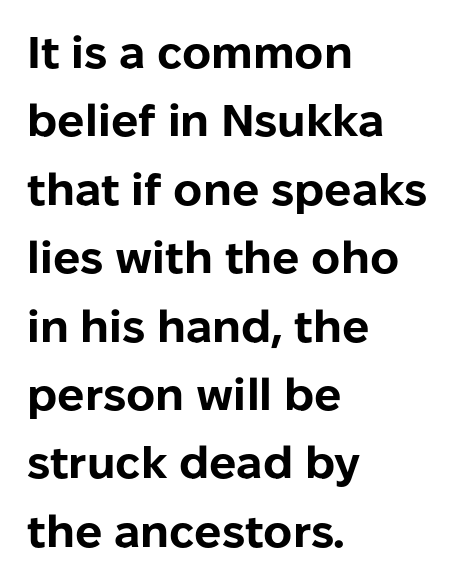
In terms of leading, this rendering sits right in the middle. The tracking reads as untouched default to a designer's eye. These lines are rendered in a variable-pitch font. These lines were composed using upright roman letters. Stroke thickness is high; the sample reads as a true bold. Words float on clear page, feet unadorned.
